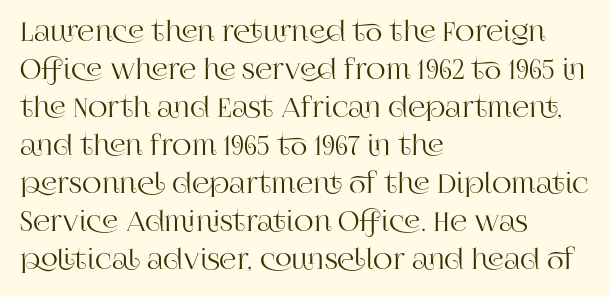
Every stem runs plumb, perpendicular to the baseline. No extra tracking has been applied to these lines. Students, observe: this is what conventionally led text looks like. The rendering anchors every line to the left-hand side. Just letters on the line, the space beneath them empty.
